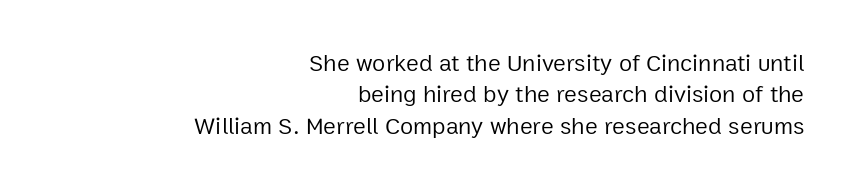
The image shows 24 px text type, upright; set right-aligned, normal line spacing (1.31x), normal letter spacing, not underlined.
